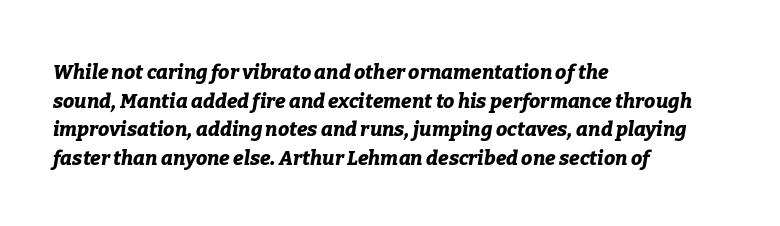
Interline gaps are of average width in this sample. Quick note: italic. In CSS terms this would be text-align: left. The baseline area is clear.
